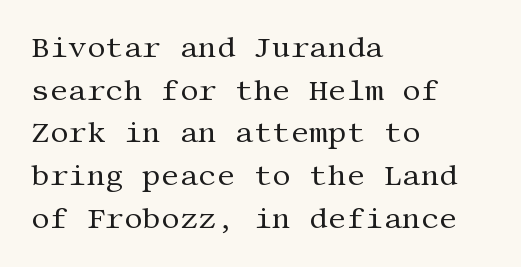
{"serif": "yes", "italic": "no", "bold": "no", "weight": "regular", "width": "normal", "stroke_contrast": "medium", "x_height": "large", "underline": "no", "align": "left", "line_spacing": "normal", "line_spacing_ratio": 1.47, "letter_spacing": "normal", "letter_spacing_em": 0.0, "glyph_px": 29}
